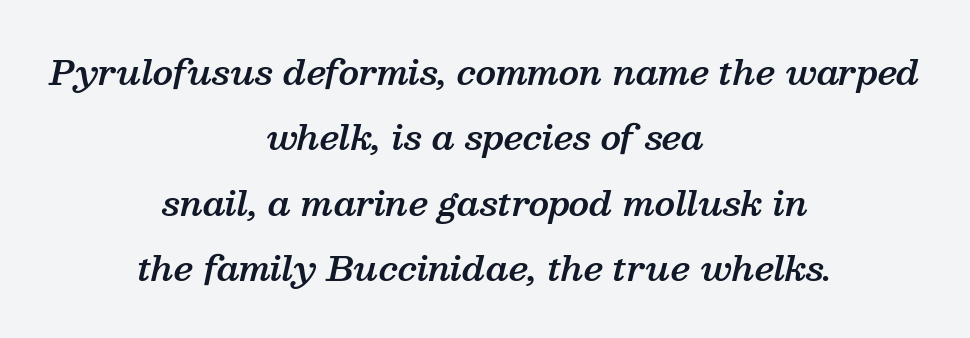
Q: Is the text bold? A: Semi-bold.
Q: Is the text italic (slanted)? A: Yes, it leans right by about 13 degrees.
Q: Is the typeface a serif or a sans-serif typeface? A: Serif.
Q: Is the text underlined? A: No.
Q: How is the paragraph aligned? A: Centered.
Q: Is the spacing between letters normal or unusually wide? A: Normal.
Q: Is the spacing between lines tight, normal or loose? A: Loose.
Q: Width (condensed, normal, or wide)? A: Normal.
Q: Stroke contrast? A: Medium.
Q: x-height? A: Medium.
Q: Monospaced? A: No.
